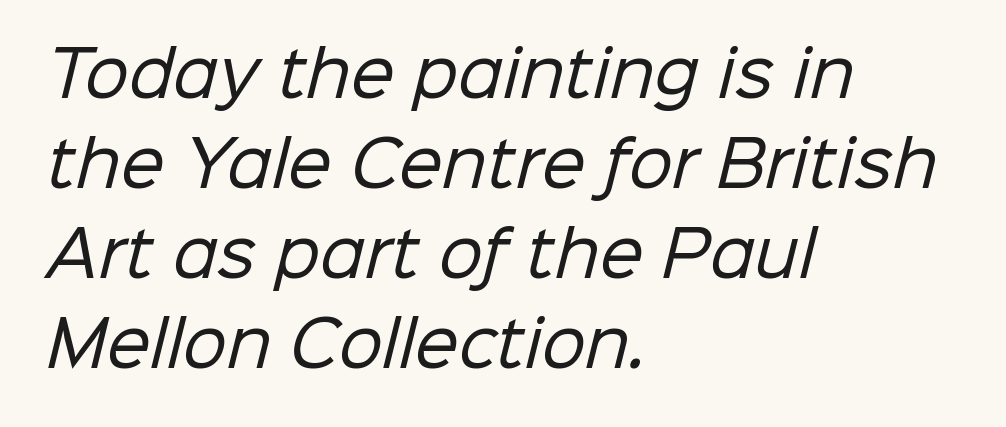
Q: Is the text bold? A: No.
Q: Is the typeface a serif or a sans-serif typeface? A: Sans-serif.
Q: Is the text underlined? A: No.
Q: How is the paragraph aligned? A: Left-aligned.
Q: Is the spacing between letters normal or unusually wide? A: Normal.
Q: Is the spacing between lines tight, normal or loose? A: Normal.
Q: Width (condensed, normal, or wide)? A: Normal.
Q: Stroke contrast? A: Low.
Q: x-height? A: Medium.
Q: Monospaced? A: No.
